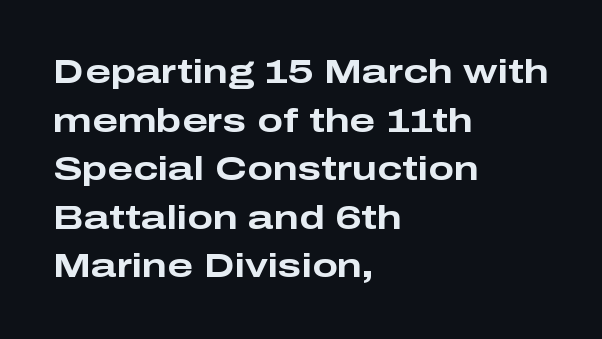
The image shows 34 px bold, wide sans-serif type, upright; set left-aligned, normal line spacing (1.43x), normal letter spacing, not underlined; low stroke contrast and a medium x-height.
